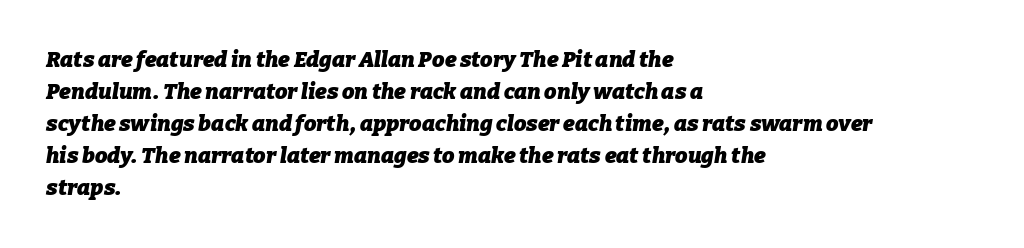
{"italic": "yes", "lean": "right", "slant_degrees": 9, "bold": "yes", "underline": "no", "align": "left", "line_spacing": "normal", "line_spacing_ratio": 1.46, "letter_spacing": "normal", "letter_spacing_em": 0.0, "glyph_px": 22}
